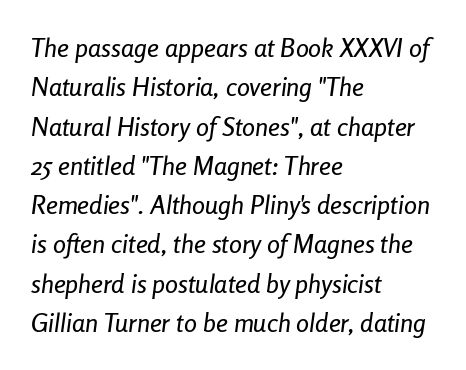
{"italic": "yes", "lean": "right", "slant_degrees": 8, "underline": "no", "align": "left", "line_spacing": "normal", "line_spacing_ratio": 1.51, "letter_spacing": "normal", "letter_spacing_em": 0.0, "glyph_px": 26}
